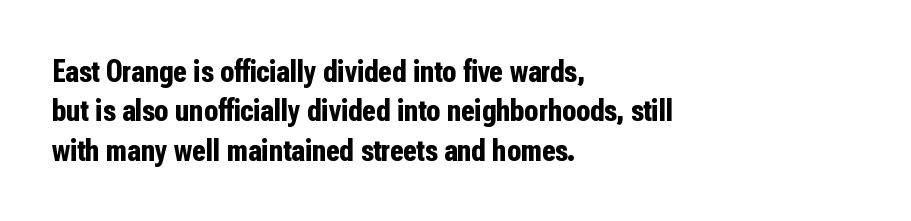
Q: Is the text bold? A: Yes.
Q: Is the text italic (slanted)? A: No, it is upright.
Q: Is the typeface a serif or a sans-serif typeface? A: Sans-serif.
Q: Is the text underlined? A: No.
Q: How is the paragraph aligned? A: Left-aligned.
Q: Is the spacing between letters normal or unusually wide? A: Normal.
Q: Width (condensed, normal, or wide)? A: Condensed.
Q: Stroke contrast? A: Low.
Q: x-height? A: Medium.
Q: Monospaced? A: No.
